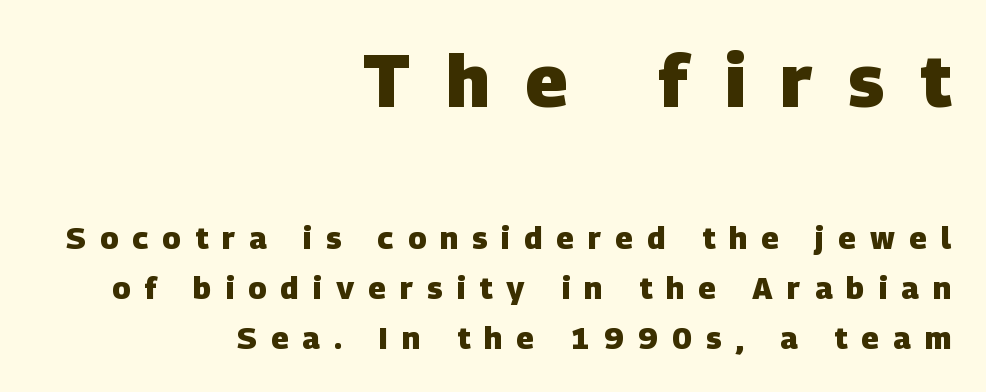
No word sits above an underline. Note: larger setting up top, smaller setting below. Substantial extra tracking has been applied to these lines. Think of a printed novel: that variable character pitch is what you see here.
